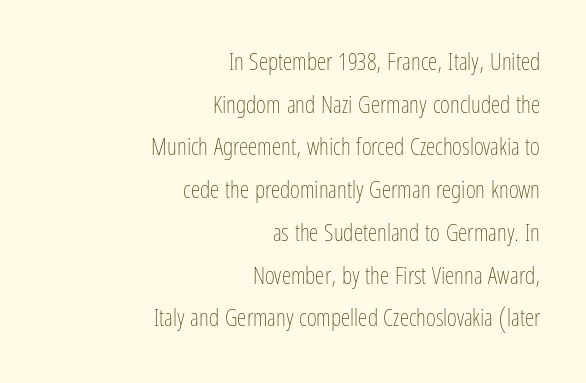
The image shows 24 px text type, upright; set right-aligned, line spacing 1.78x, normal letter spacing, not underlined.
